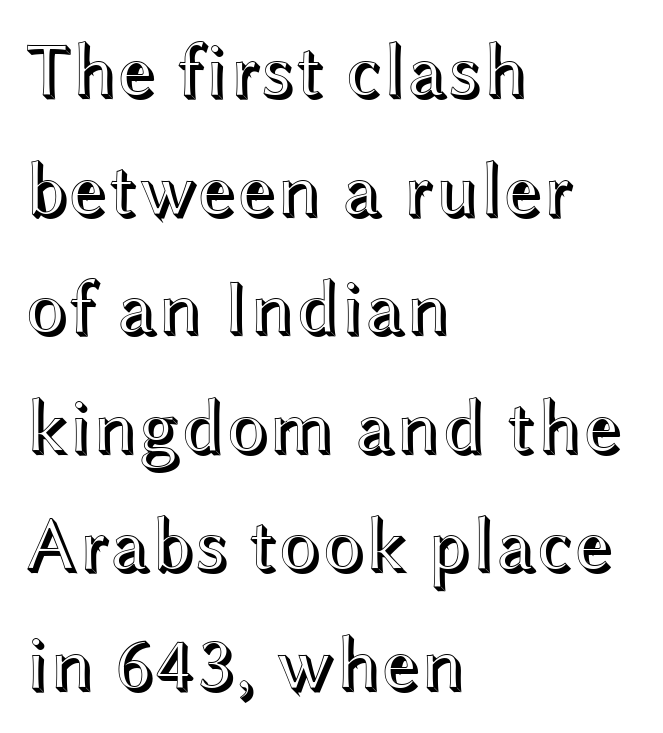
The image shows 77 px wide type, upright; set left-aligned, normal line spacing (1.54x), normal letter spacing, not underlined; a medium x-height.
